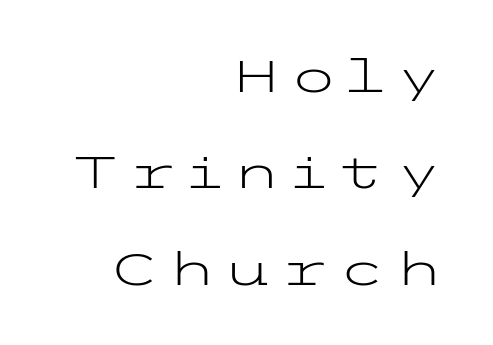
Q: Is the text bold? A: No.
Q: Is the text italic (slanted)? A: No, it is upright.
Q: Is the typeface a serif or a sans-serif typeface? A: Sans-serif.
Q: Is the text underlined? A: No.
Q: How is the paragraph aligned? A: Right-aligned.
Q: Is the spacing between lines tight, normal or loose? A: Loose.
Q: Width (condensed, normal, or wide)? A: Wide.
Q: Stroke contrast? A: Low.
Q: x-height? A: Medium.
